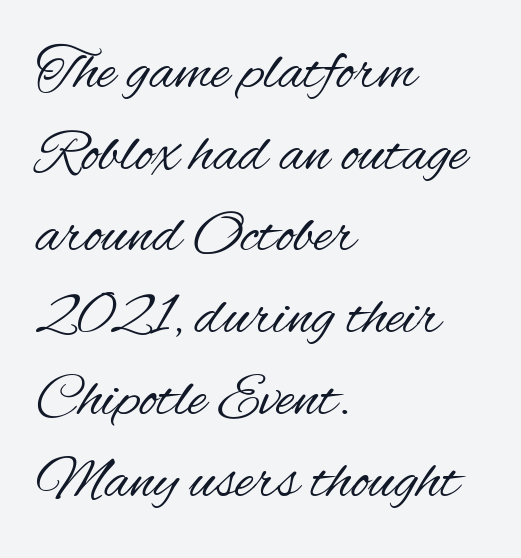
Unmarked baselines from the first word to the last. These lines keep a tight, regular rhythm from letter to letter. The ragged edge is on the right, which tells us the setting is flush left. You can tell from the bare stems that sans-serif type was used.
